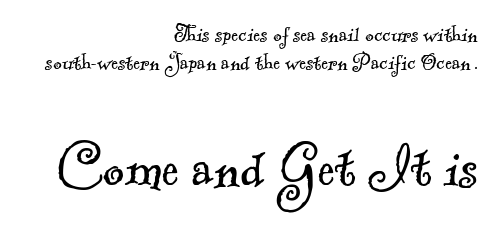
The image shows 66 px light serif type; set right-aligned, tight line spacing (1.06x), normal letter spacing, not underlined; the second (bottom) block is 2.54x larger; a small x-height.
